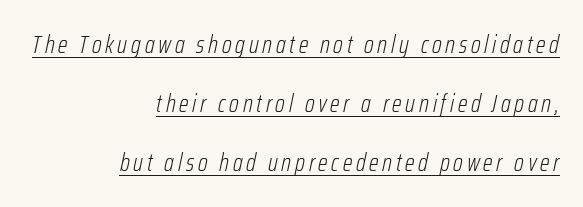
The image shows 25 px text type, italic (leaning right); set right-aligned, loose line spacing (2.37x), underlined.
